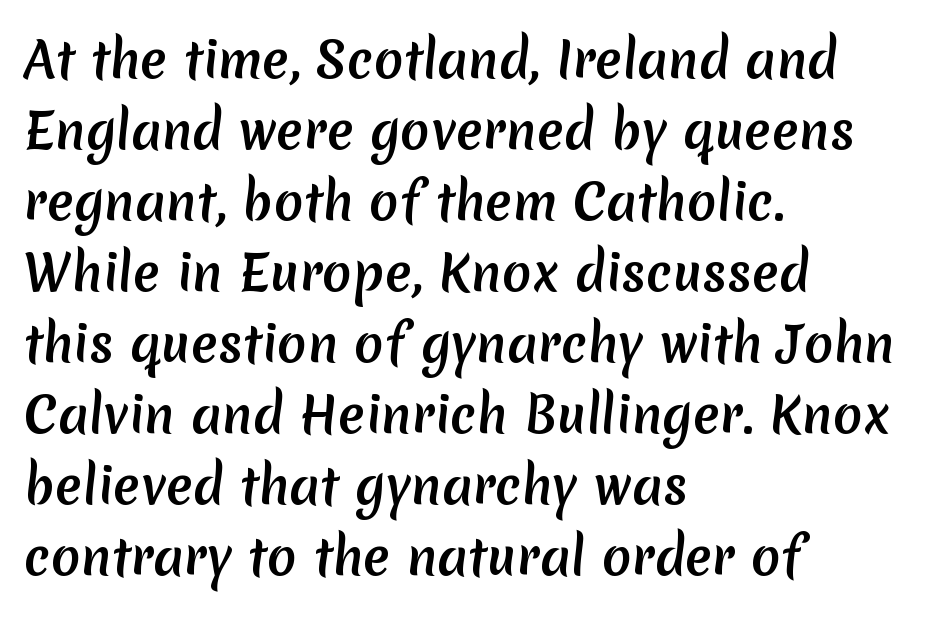
{"serif": "no", "width": "normal", "stroke_contrast": "medium", "x_height": "medium", "monospaced": "no", "underline": "no", "align": "left", "line_spacing": "normal", "line_spacing_ratio": 1.45, "letter_spacing": "normal", "letter_spacing_em": 0.0, "glyph_px": 49}
